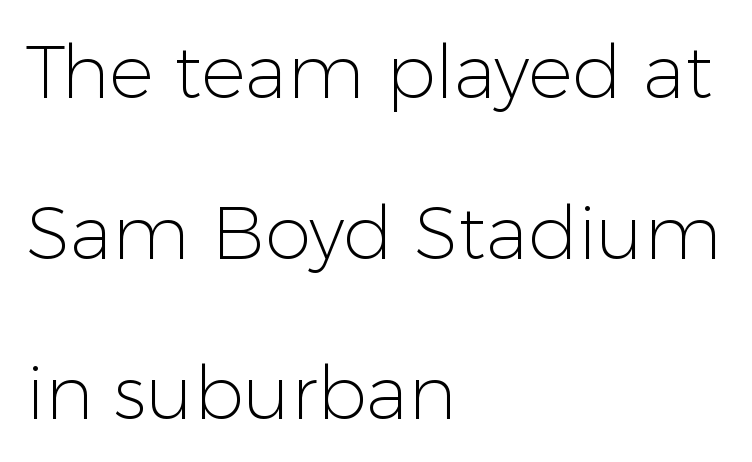
The type sits square on the baseline with zero lean. The letters advance in unequal steps, a hallmark of proportional type. Typeset ragged right — the left edge is the straight one. Here the glyphs are tracked normally, forming tight word shapes. Look at the bottom of the vertical strokes: they stop flat, with no serifs. Letters have the restrained weight of plain body copy at most.
